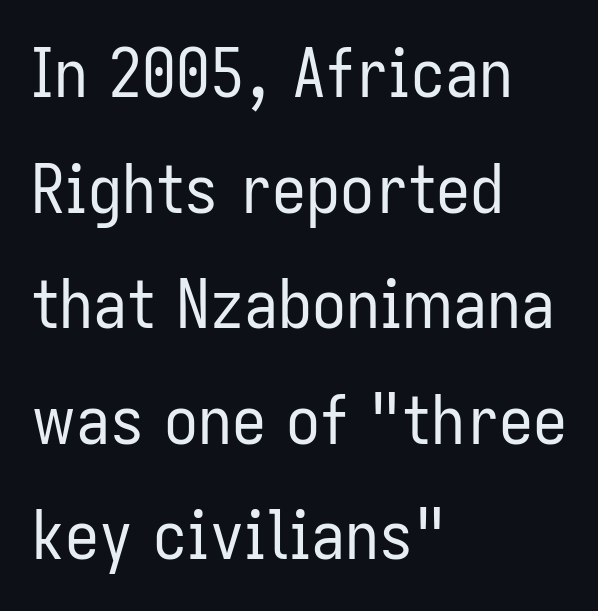
Q: Is the text bold? A: No.
Q: Is the text italic (slanted)? A: No, it is upright.
Q: Is the typeface a serif or a sans-serif typeface? A: Sans-serif.
Q: Is the text underlined? A: No.
Q: How is the paragraph aligned? A: Left-aligned.
Q: Is the spacing between letters normal or unusually wide? A: Normal.
Q: Is the spacing between lines tight, normal or loose? A: Normal.
Q: Width (condensed, normal, or wide)? A: Condensed.
Q: Stroke contrast? A: Low.
Q: x-height? A: Medium.
Q: Monospaced? A: No.
